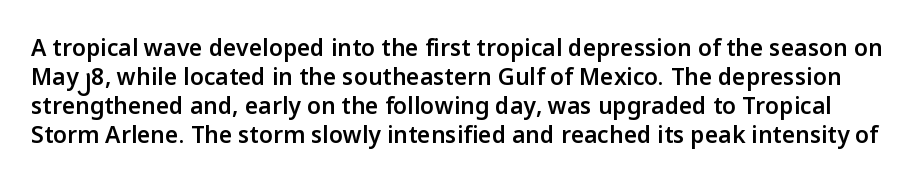
{"italic": "no", "bold": "semi", "underline": "no", "line_spacing": "normal", "line_spacing_ratio": 1.26, "letter_spacing": "normal", "letter_spacing_em": 0.0, "glyph_px": 23}
